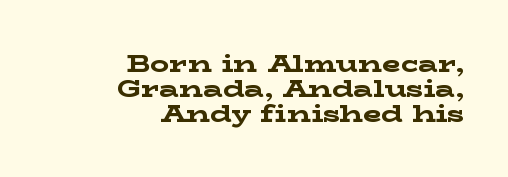
The passage shown is not underscored anywhere. The letters stand upright; this is a roman face. The space between consecutive lines is stingy. Inter-character spacing is left at the font's built-in metrics.
